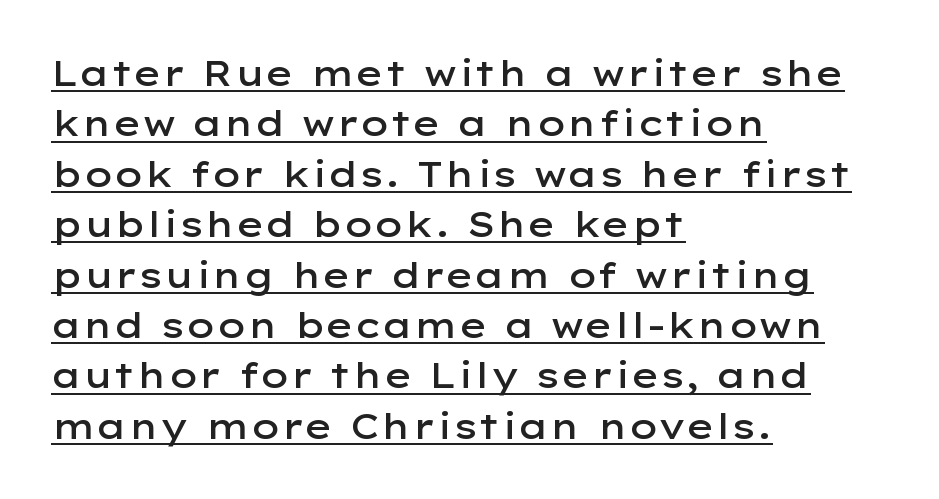
Nope, not italic — everything's standing straight. Between one letter and the next there's only the usual sliver of space. Does the leading feel generous? No, just average. Line beginnings align vertically; line endings do not. The rendering uses natural spacing where letterforms have individual widths.
